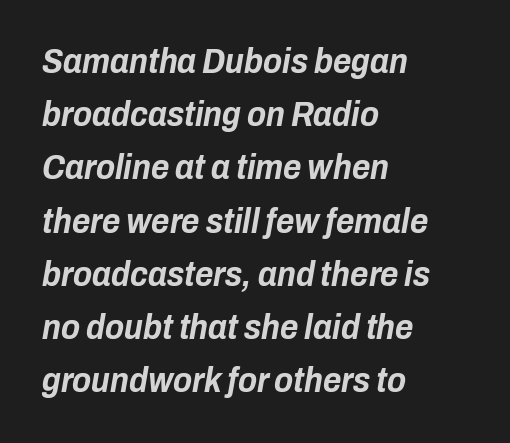
{"italic": "yes", "lean": "right", "slant_degrees": 10, "bold": "yes", "weight": "bold", "width": "condensed", "stroke_contrast": "low", "x_height": "medium", "monospaced": "no", "underline": "no", "align": "left", "line_spacing": "normal", "line_spacing_ratio": 1.52, "letter_spacing": "normal", "letter_spacing_em": 0.0, "glyph_px": 35}
